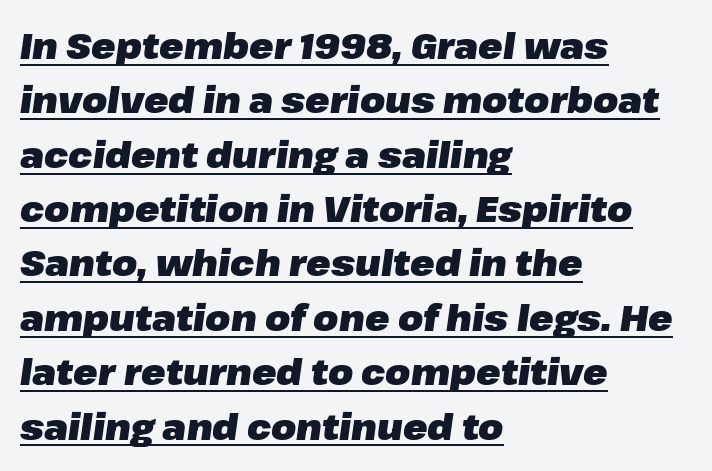
{"italic": "yes", "lean": "right", "slant_degrees": 8, "bold": "yes", "weight": "heavy", "width": "normal", "stroke_contrast": "low", "x_height": "medium", "monospaced": "no", "underline": "yes", "align": "left", "line_spacing": "normal", "line_spacing_ratio": 1.51, "letter_spacing": "normal", "letter_spacing_em": 0.0, "glyph_px": 36}
